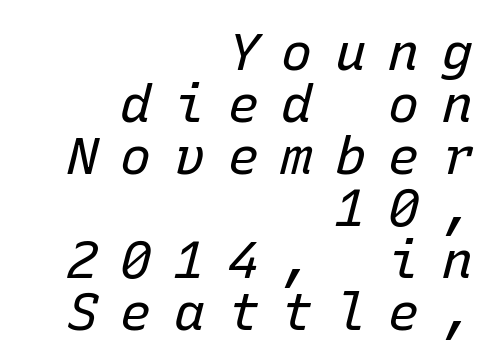
Q: Is the text bold? A: No.
Q: Is the text italic (slanted)? A: Yes, it leans right by about 15 degrees.
Q: Is the text underlined? A: No.
Q: How is the paragraph aligned? A: Right-aligned.
Q: Is the spacing between letters normal or unusually wide? A: Unusually wide.
Q: Is the spacing between lines tight, normal or loose? A: Tight.
Q: Width (condensed, normal, or wide)? A: Normal.
Q: Stroke contrast? A: Low.
Q: x-height? A: Medium.
Q: Monospaced? A: Yes.
